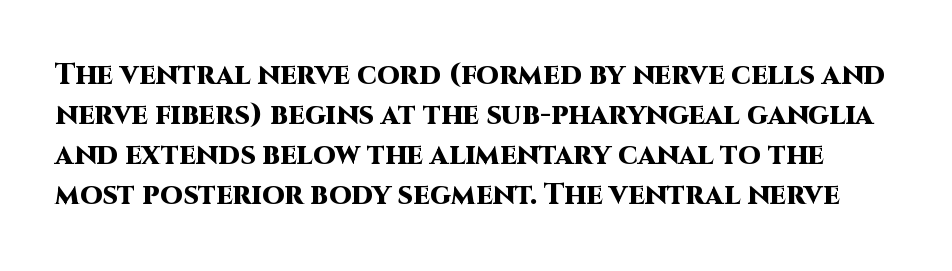
The image shows 29 px heavy sans-serif type, upright; set normal line spacing (1.38x), normal letter spacing, not underlined; high stroke contrast and a large x-height.
